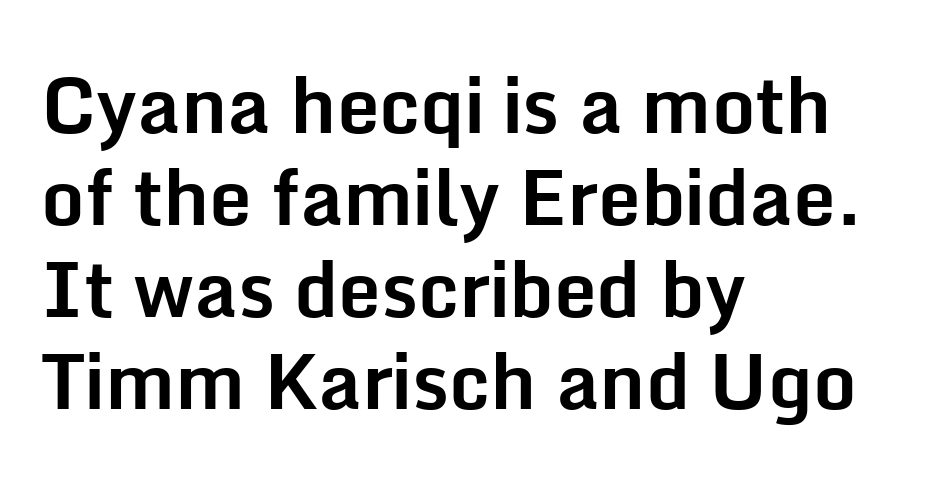
{"serif": "no", "italic": "no", "bold": "yes", "weight": "bold", "width": "normal", "stroke_contrast": "low", "x_height": "medium", "monospaced": "no", "underline": "no", "align": "left", "line_spacing_ratio": 1.21, "letter_spacing": "normal", "letter_spacing_em": 0.0, "glyph_px": 76}
